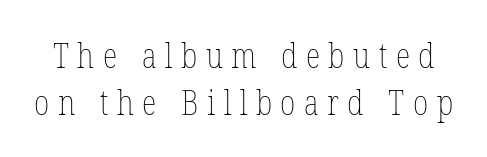
Q: Is the text bold? A: No.
Q: Is the text italic (slanted)? A: No, it is upright.
Q: Is the text underlined? A: No.
Q: Is the spacing between letters normal or unusually wide? A: Unusually wide.
Q: Is the spacing between lines tight, normal or loose? A: Normal.
Q: Width (condensed, normal, or wide)? A: Condensed.
Q: Stroke contrast? A: Low.
Q: x-height? A: Medium.
Q: Monospaced? A: No.
